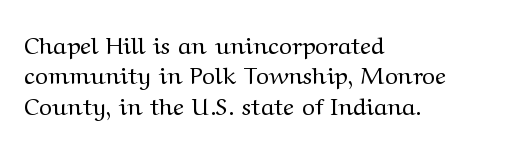
Q: Is the text bold? A: No.
Q: Is the text italic (slanted)? A: No, it is upright.
Q: Is the text underlined? A: No.
Q: How is the paragraph aligned? A: Left-aligned.
Q: Is the spacing between letters normal or unusually wide? A: Normal.
Q: Is the spacing between lines tight, normal or loose? A: Normal.
